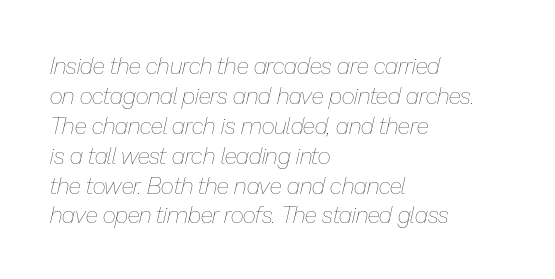
Heaviness? Minimal to ordinary, like unemphasized prose. Type without underlining. Leftover space on each line is placed entirely after the last word. Notice how descenders clear the ascenders below comfortably — that's standard leading. The passage shown leans; its letterforms are oblique.
